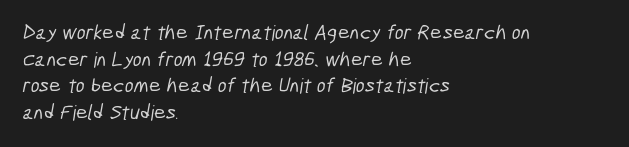
{"underline": "no", "align": "left", "line_spacing": "normal", "line_spacing_ratio": 1.27, "letter_spacing": "normal", "letter_spacing_em": 0.0, "glyph_px": 21}
